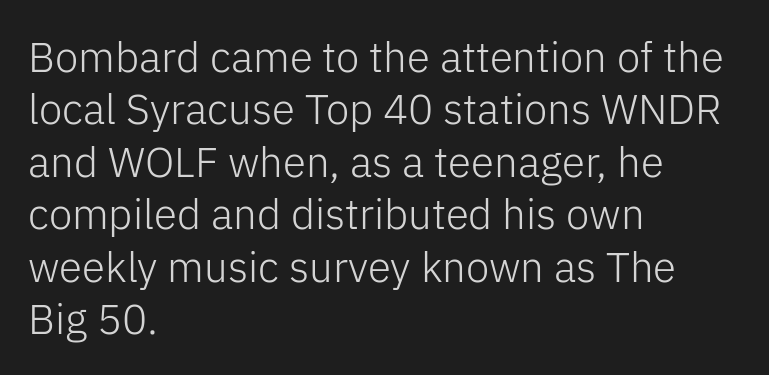
Q: Is the text bold? A: No.
Q: Is the text italic (slanted)? A: No, it is upright.
Q: Is the typeface a serif or a sans-serif typeface? A: Sans-serif.
Q: Is the text underlined? A: No.
Q: How is the paragraph aligned? A: Left-aligned.
Q: Is the spacing between letters normal or unusually wide? A: Normal.
Q: Is the spacing between lines tight, normal or loose? A: Normal.
Q: Width (condensed, normal, or wide)? A: Normal.
Q: Stroke contrast? A: Low.
Q: x-height? A: Medium.
Q: Monospaced? A: No.
